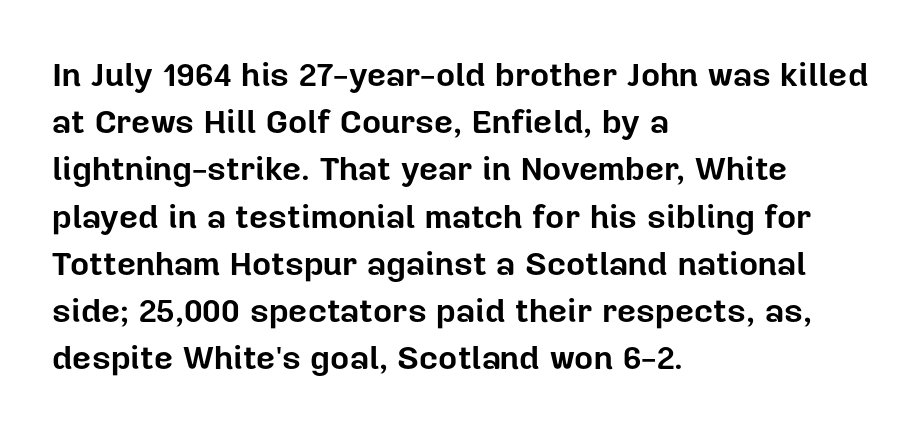
Q: Is the text bold? A: Yes.
Q: Is the text italic (slanted)? A: No, it is upright.
Q: Is the typeface a serif or a sans-serif typeface? A: Sans-serif.
Q: Is the text underlined? A: No.
Q: How is the paragraph aligned? A: Left-aligned.
Q: Is the spacing between letters normal or unusually wide? A: Normal.
Q: Is the spacing between lines tight, normal or loose? A: Normal.
Q: Width (condensed, normal, or wide)? A: Normal.
Q: Stroke contrast? A: Low.
Q: x-height? A: Medium.
Q: Monospaced? A: No.
